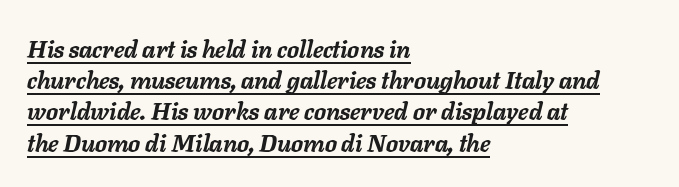
Reading down the column, the eye jumps a familiar distance to each next line. Teacher's note: observe the even left margin — that is flush-left alignment. The typesetter has applied underlining to the passage shown. Does the lettering tilt? It does — this is italic. Pretty heavy lettering here — definitely bold.
